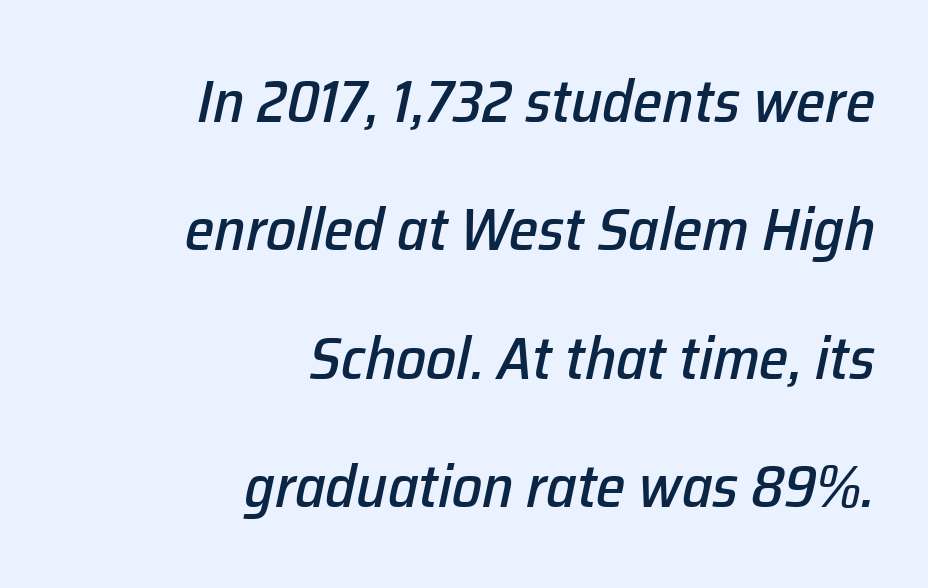
The image shows 60 px text type, italic (leaning right); set right-aligned, loose line spacing (2.14x), normal letter spacing, not underlined; low stroke contrast and a medium x-height.
